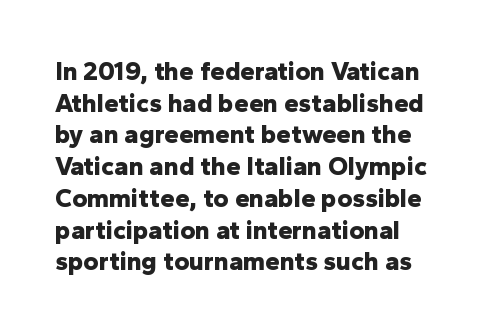
{"italic": "no", "bold": "yes", "underline": "no", "align": "left", "line_spacing_ratio": 1.22, "letter_spacing": "normal", "letter_spacing_em": 0.0, "glyph_px": 26}
